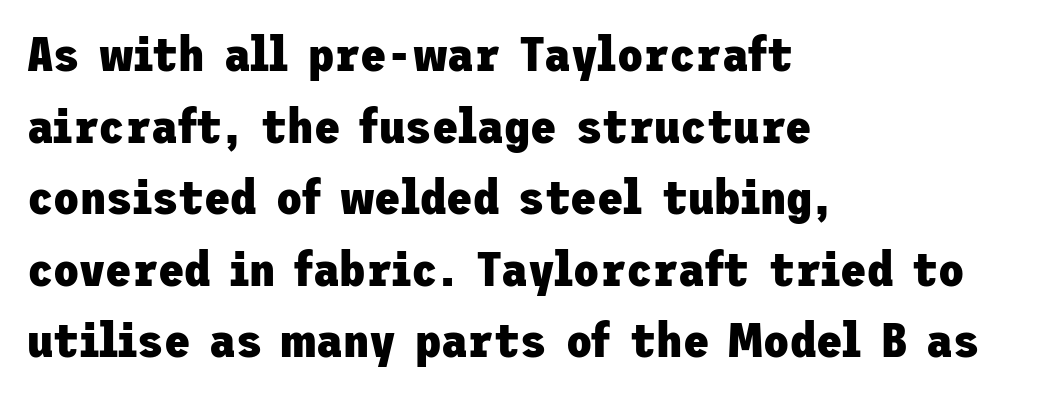
{"serif": "no", "italic": "no", "bold": "yes", "weight": "heavy", "width": "normal", "stroke_contrast": "low", "x_height": "medium", "underline": "no", "align": "left", "line_spacing": "normal", "line_spacing_ratio": 1.49, "letter_spacing": "normal", "letter_spacing_em": 0.0, "glyph_px": 48}
